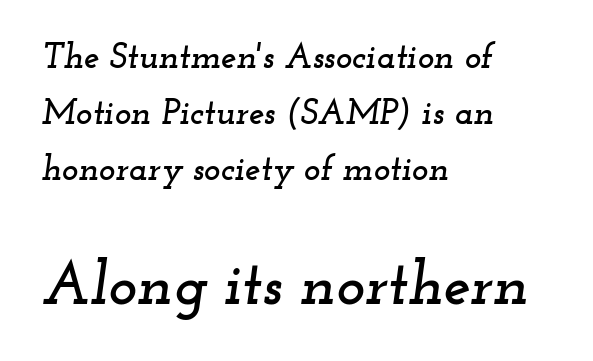
Slanted lettering throughout. Words float on clear page, feet unadorned. The letterforms sit shoulder to shoulder at normal distance. Is this a fixed-width face? No — the glyphs have proportional, varying widths.
